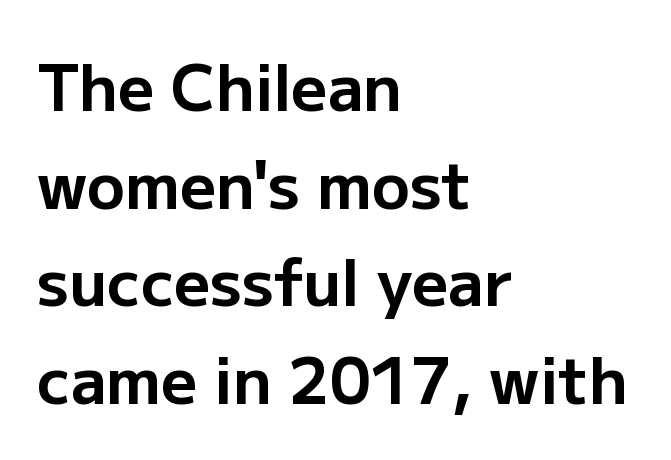
What's the leading like? Ordinary, nothing unusual. Set as a true bold cut, around the 700 mark. Only glyphs here, with clear space below each row. Caption: multi-line text, flush left, ragged right.
